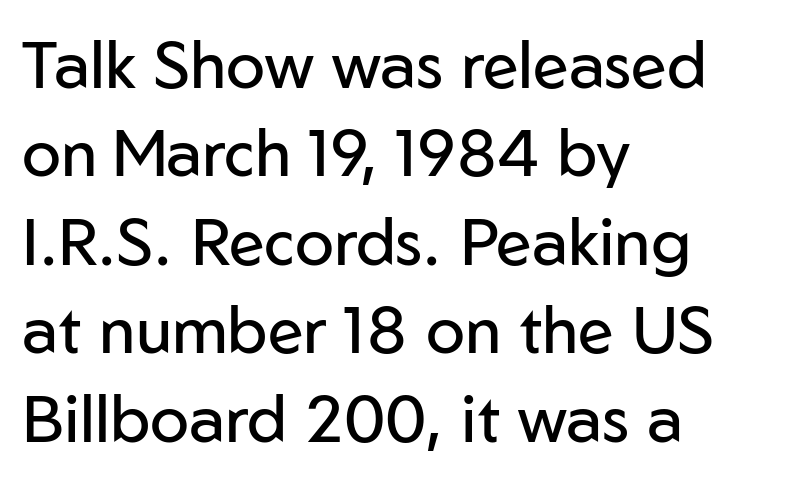
The image shows 65 px regular-weight sans-serif type, upright; set left-aligned, normal line spacing (1.36x), normal letter spacing, not underlined; low stroke contrast and a medium x-height.
